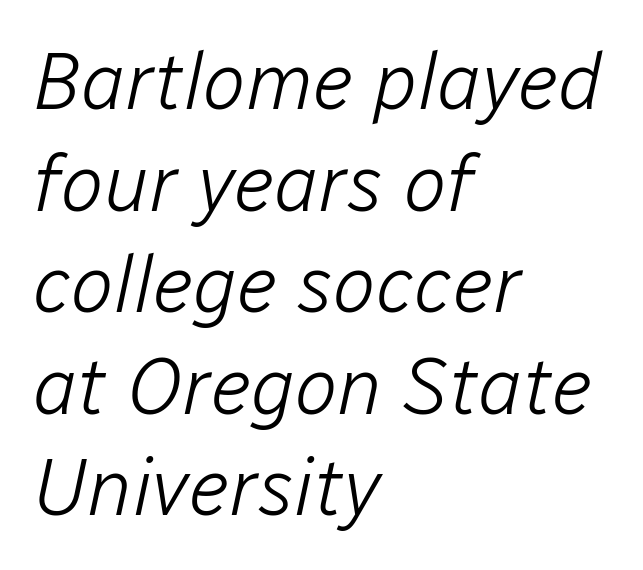
The image shows 80 px light type, italic (leaning right); set left-aligned, normal line spacing (1.27x), normal letter spacing, not underlined; low stroke contrast and a medium x-height.
